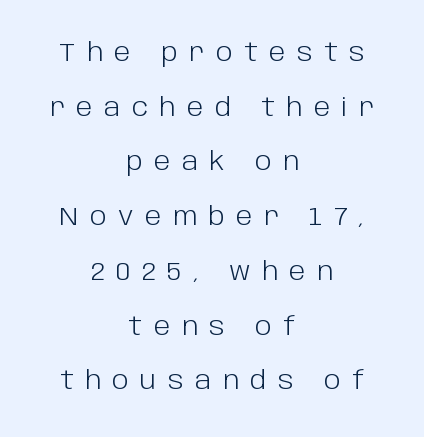
{"italic": "no", "bold": "no", "underline": "no", "align": "center", "line_spacing": "loose", "line_spacing_ratio": 2.19, "letter_spacing": "wide", "letter_spacing_em": 0.46, "glyph_px": 25}
